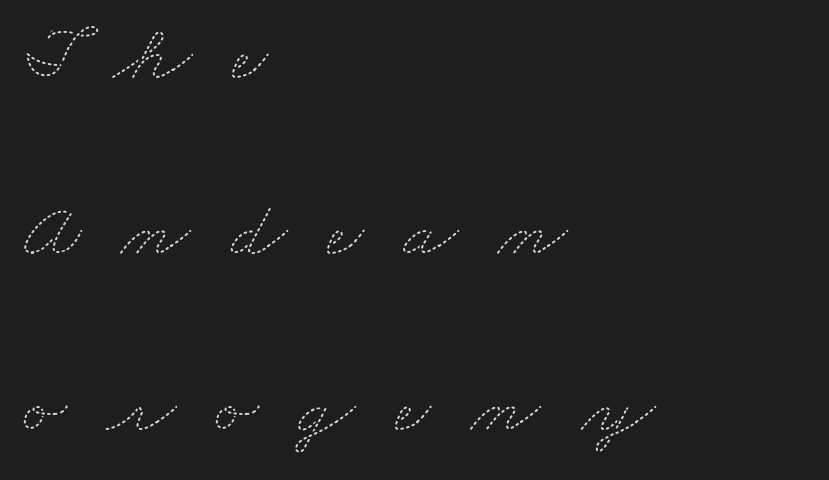
The image shows 80 px thin, wide type; set left-aligned, loose line spacing (2.2x), unusually wide letter spacing (+0.5 em), not underlined; medium stroke contrast and a small x-height.
